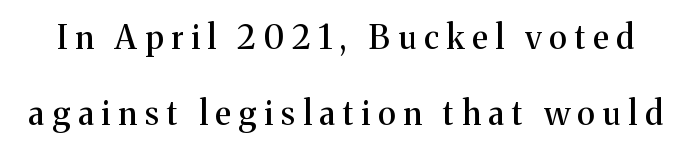
The letters advance in unequal steps, a hallmark of proportional type. Check where the strokes stop: tiny serifs finish them off. Tracking value appears strongly positive — letters spread wide. The rendering uses a large line-height, opening up the rows.
